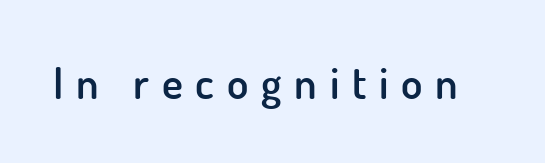
The image shows 44 px semibold sans-serif type, upright; set unusually wide letter spacing (+0.29 em), not underlined; low stroke contrast and a small x-height.
